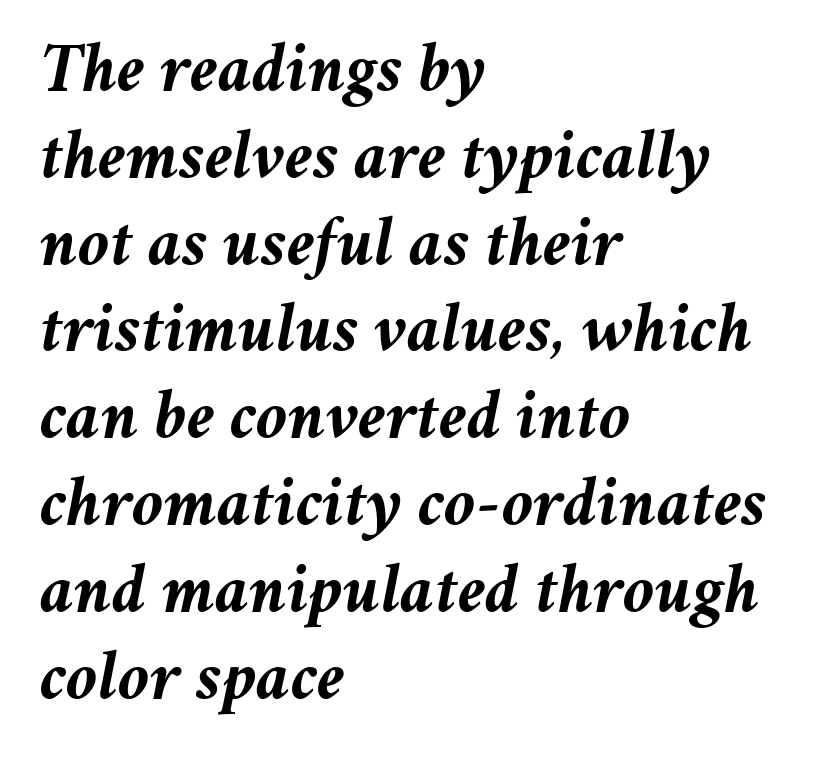
Q: Is the text bold? A: Yes.
Q: Is the text italic (slanted)? A: Yes, it leans right by about 11 degrees.
Q: Is the text underlined? A: No.
Q: How is the paragraph aligned? A: Left-aligned.
Q: Is the spacing between letters normal or unusually wide? A: Normal.
Q: Width (condensed, normal, or wide)? A: Normal.
Q: Stroke contrast? A: Medium.
Q: x-height? A: Medium.
Q: Monospaced? A: No.
